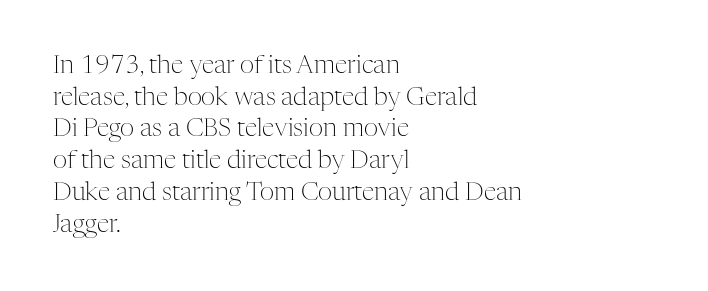
The characters are drawn with everyday or finer stroke widths. The string is rendered with underlining switched off. Leading matches the norm, producing a regular column. This sample uses plain, unmodified letter spacing.
